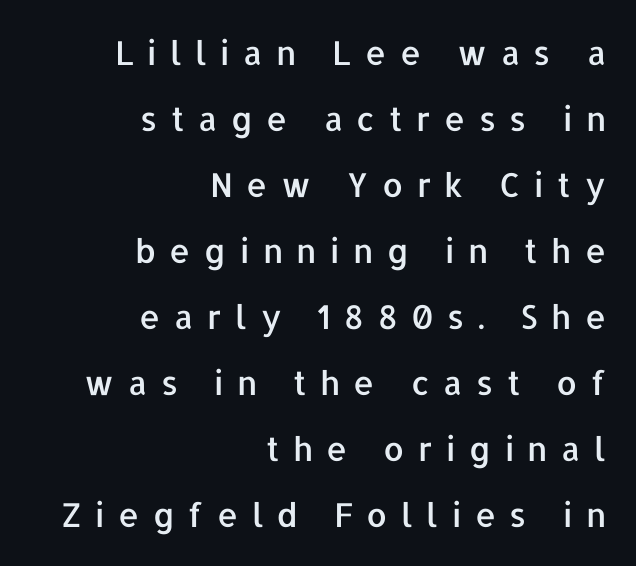
{"serif": "no", "italic": "no", "width": "normal", "stroke_contrast": "low", "x_height": "medium", "monospaced": "no", "underline": "no", "align": "right", "line_spacing": "loose", "line_spacing_ratio": 2.0, "letter_spacing": "wide", "letter_spacing_em": 0.41, "glyph_px": 33}
